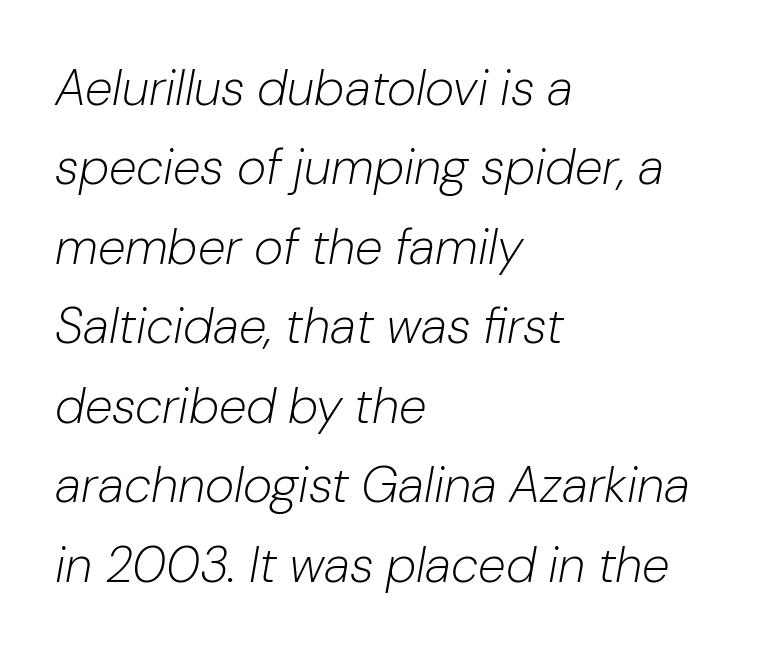
A typesetter would call this zero additional tracking. This rendering uses left alignment, leaving the right contour irregular. The whole block is typeset with a tilt. One glance says typical: line gaps are just what's usual.
